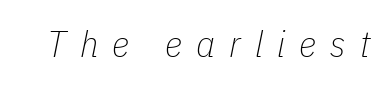
{"italic": "yes", "lean": "right", "slant_degrees": 11, "bold": "no", "weight": "thin", "width": "condensed", "stroke_contrast": "low", "x_height": "medium", "monospaced": "no", "underline": "no", "letter_spacing": "wide", "letter_spacing_em": 0.38, "glyph_px": 37}
